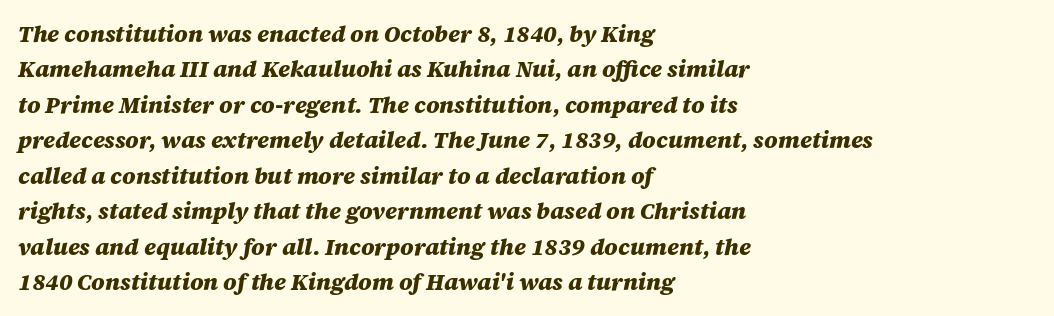
The image shows 23 px bold type, italic (leaning right); set left-aligned, normal line spacing (1.54x), normal letter spacing, not underlined.
